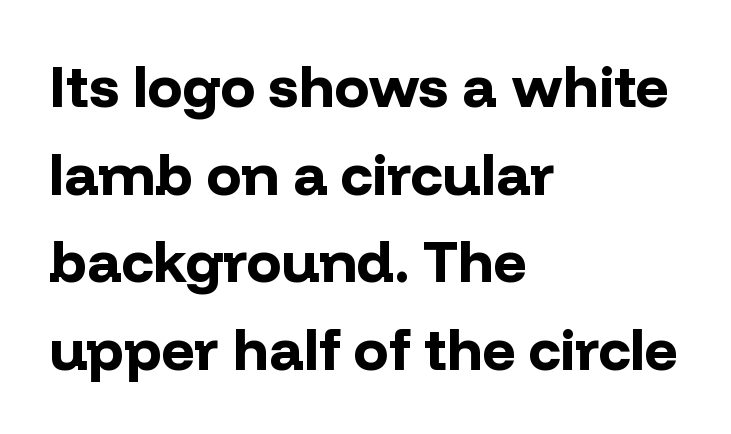
Vertical spacing — default. These lines are rendered in a variable-pitch font. Horizontal alignment here is leftward, the default for most running prose. The specimen omits any rule beneath the text block's lines. Pretty heavy lettering here — definitely bold.
